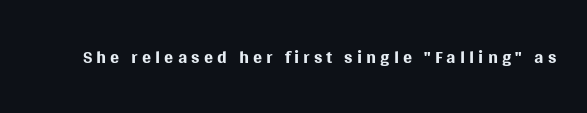
The image shows 27 px text type, upright; set not underlined.
